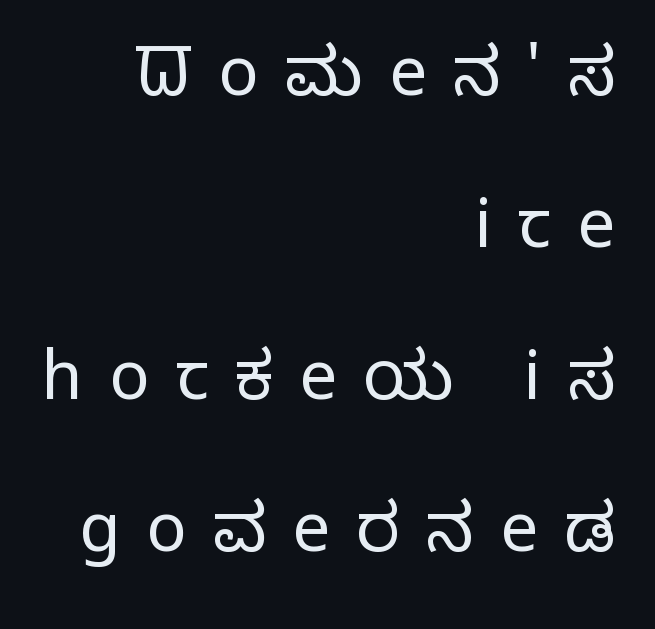
Q: Is the text bold? A: No.
Q: Is the text italic (slanted)? A: No, it is upright.
Q: Is the typeface a serif or a sans-serif typeface? A: Sans-serif.
Q: Is the text underlined? A: No.
Q: How is the paragraph aligned? A: Right-aligned.
Q: Is the spacing between letters normal or unusually wide? A: Unusually wide.
Q: Is the spacing between lines tight, normal or loose? A: Loose.
Q: Width (condensed, normal, or wide)? A: Normal.
Q: Stroke contrast? A: Low.
Q: x-height? A: Medium.
Q: Monospaced? A: No.
